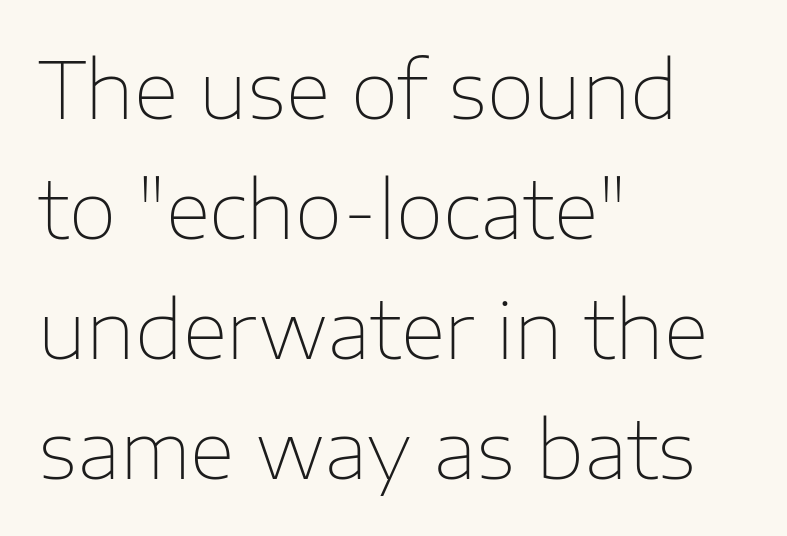
The setting favours the left margin, as ordinary paragraphs usually do. Regarding serifs, this sample does without them. Rows of type keep a routine distance in the vertical direction. Anything drawn beneath the words? Only blank space.
